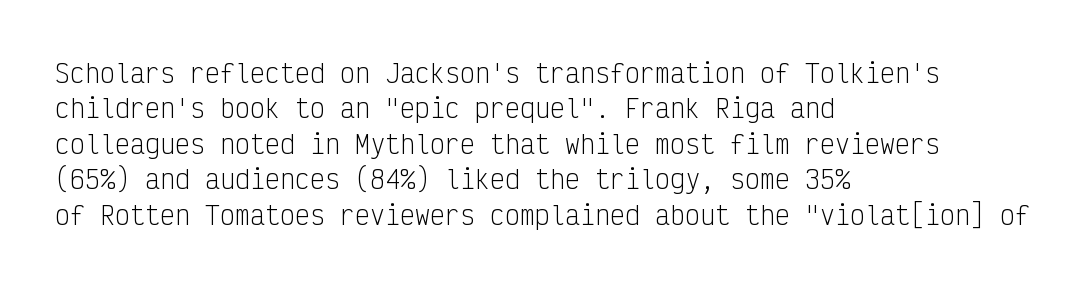
Plain, unruled lines of type. Is the type heavy? It reads as light-to-regular instead. Interline gaps are of average width in this sample. In terms of posture, this sample is upright. These lines are set flush left with a ragged right edge. Nothing unusual about the tracking: characters are spaced as the font intends.
